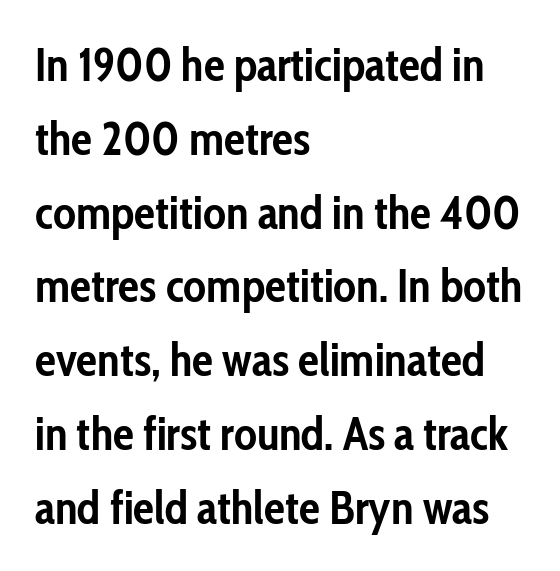
Layout note: lines flush left. The typography opts for an upright posture over an oblique one. The space beneath each line is pristine and unruled. Regarding serifs, this sample does without them.
